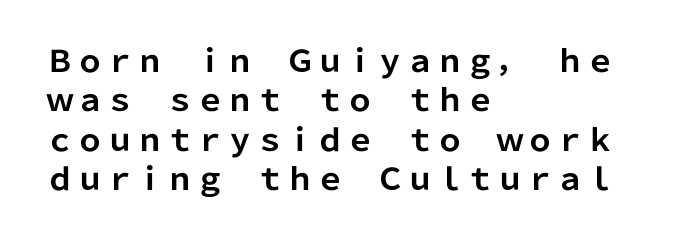
You can tell it's not italic because the verticals are truly vertical. Is this a fixed-width face? No — the glyphs have proportional, varying widths. The space between consecutive lines is moderate. Decoration check: the copy has no underline.
